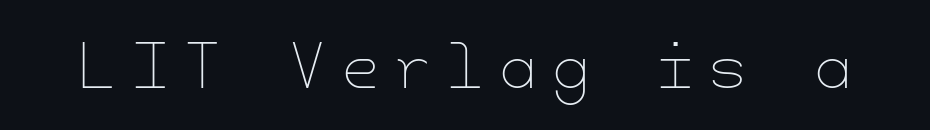
The image shows 59 px thin type, upright; set unusually wide letter spacing (+0.27 em), not underlined; low stroke contrast and a small x-height.
